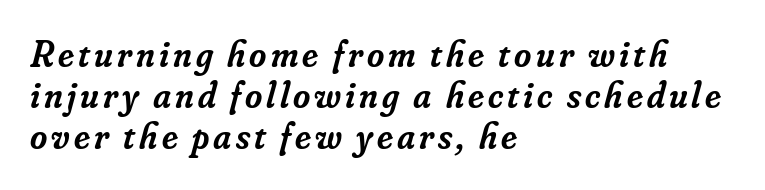
{"serif": "yes", "italic": "yes", "lean": "right", "slant_degrees": 16, "bold": "semi", "weight": "semibold", "width": "normal", "stroke_contrast": "low", "x_height": "small", "monospaced": "no", "underline": "no", "align": "left", "line_spacing": "tight", "line_spacing_ratio": 1.11, "glyph_px": 37}
